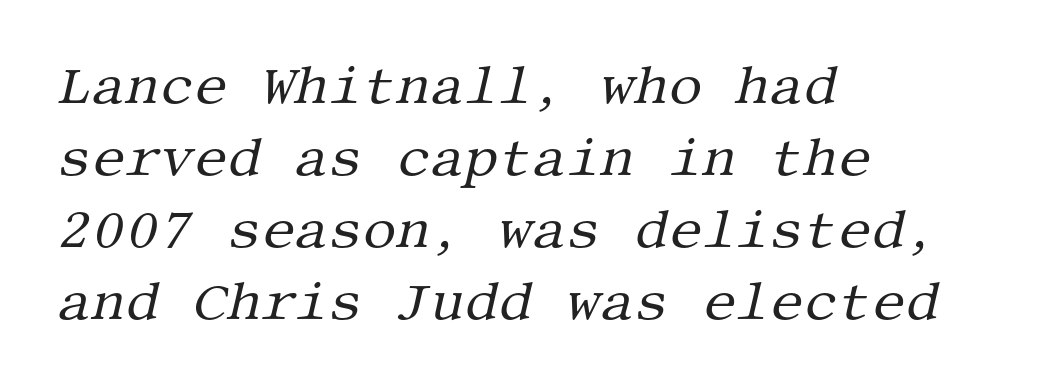
{"serif": "yes", "italic": "yes", "lean": "right", "slant_degrees": 13, "bold": "no", "weight": "regular", "width": "normal", "stroke_contrast": "medium", "x_height": "large", "underline": "no", "align": "left", "line_spacing": "normal", "line_spacing_ratio": 1.36, "letter_spacing": "normal", "letter_spacing_em": 0.0, "glyph_px": 53}
